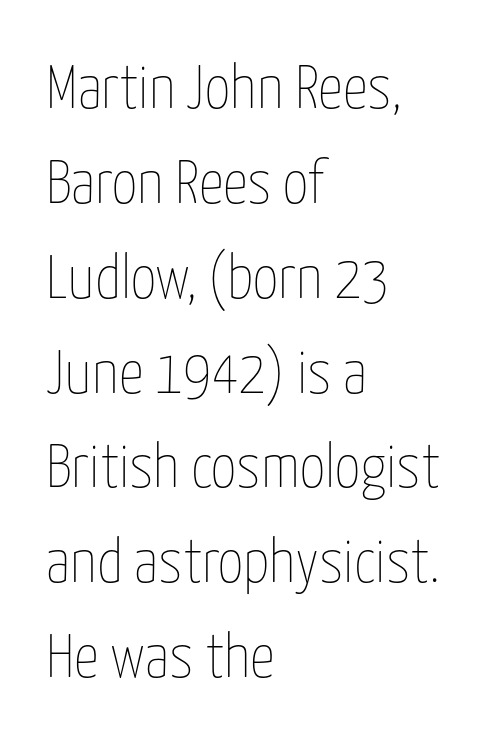
{"italic": "no", "bold": "no", "weight": "thin", "width": "condensed", "stroke_contrast": "low", "x_height": "medium", "monospaced": "no", "underline": "no", "align": "left", "line_spacing": "normal", "line_spacing_ratio": 1.53, "letter_spacing": "normal", "letter_spacing_em": 0.0, "glyph_px": 62}
